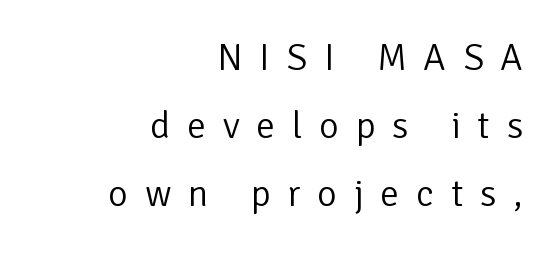
Posture: straight, roman, zero tilt. Summary of weight: not heavy and not bold. Looks like regular typesetting: each glyph gets only the width it needs. The face used here is rendered with a markedly widened letterfit.
